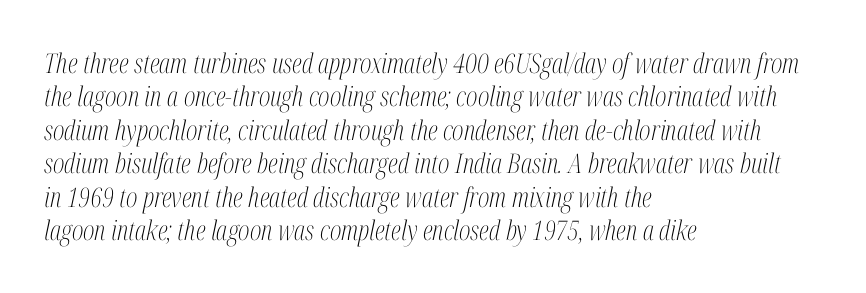
Descenders are the only things crossing below the line. Horizontally, the lines are justified to the leading edge only. The typesetting does not lean heavy: it is not bold. The font's italic variant was chosen for this text. Is the letter spacing exaggerated? No — it looks like the ordinary default.
